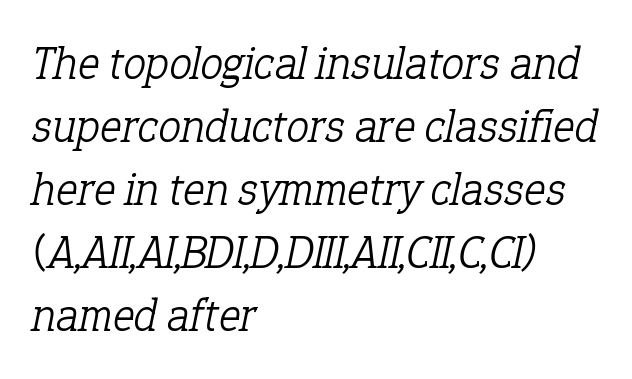
{"serif": "yes", "italic": "yes", "lean": "right", "slant_degrees": 12, "bold": "no", "weight": "light", "width": "normal", "stroke_contrast": "low", "x_height": "medium", "monospaced": "no", "underline": "no", "align": "left", "line_spacing": "normal", "line_spacing_ratio": 1.37, "letter_spacing": "normal", "letter_spacing_em": 0.0, "glyph_px": 46}
